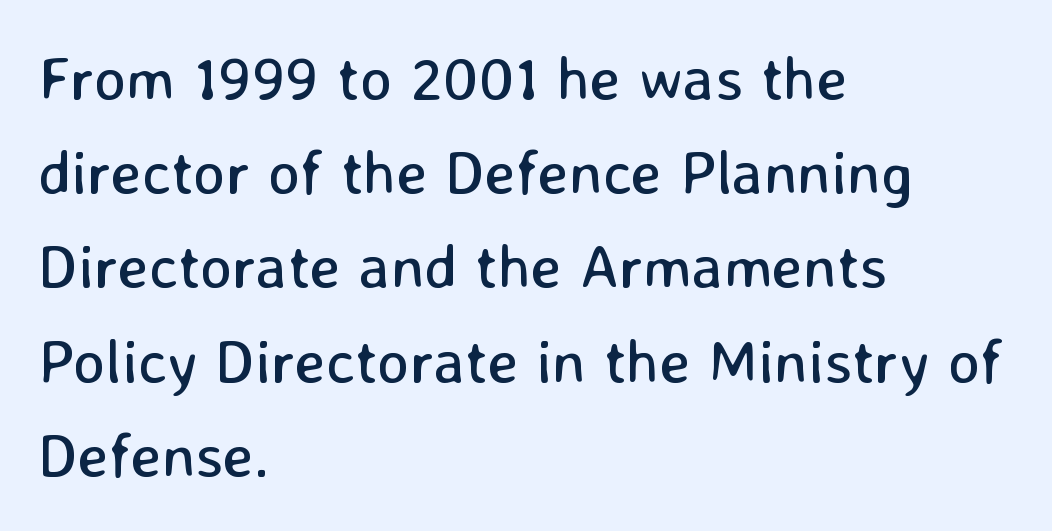
{"serif": "no", "italic": "no", "bold": "no", "weight": "regular", "width": "normal", "stroke_contrast": "low", "x_height": "medium", "monospaced": "no", "underline": "no", "align": "left", "line_spacing": "normal", "line_spacing_ratio": 1.52, "letter_spacing": "normal", "letter_spacing_em": 0.0, "glyph_px": 62}
